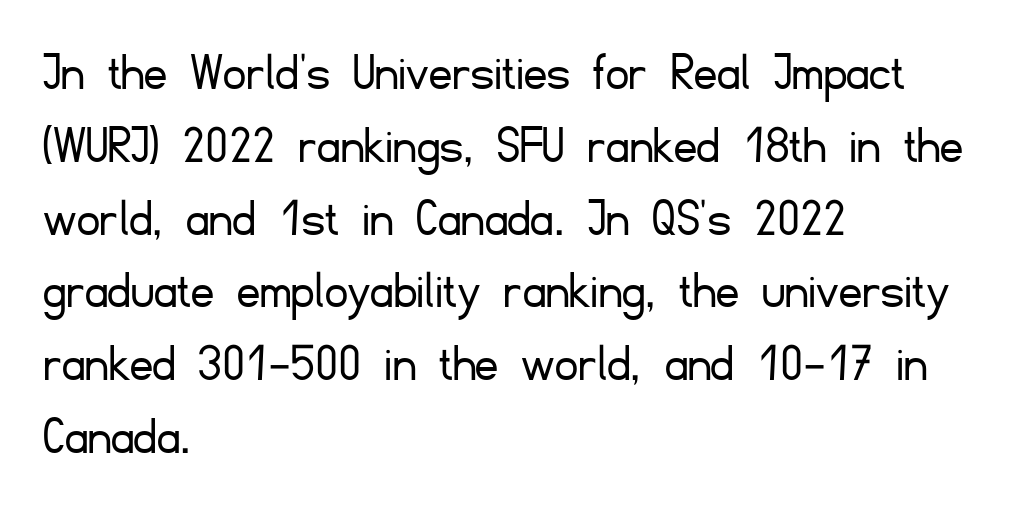
Q: Is the text bold? A: No.
Q: Is the text italic (slanted)? A: No, it is upright.
Q: Is the typeface a serif or a sans-serif typeface? A: Sans-serif.
Q: Is the text underlined? A: No.
Q: How is the paragraph aligned? A: Left-aligned.
Q: Is the spacing between letters normal or unusually wide? A: Normal.
Q: Is the spacing between lines tight, normal or loose? A: Normal.
Q: Width (condensed, normal, or wide)? A: Normal.
Q: Stroke contrast? A: Low.
Q: x-height? A: Small.
Q: Monospaced? A: No.
